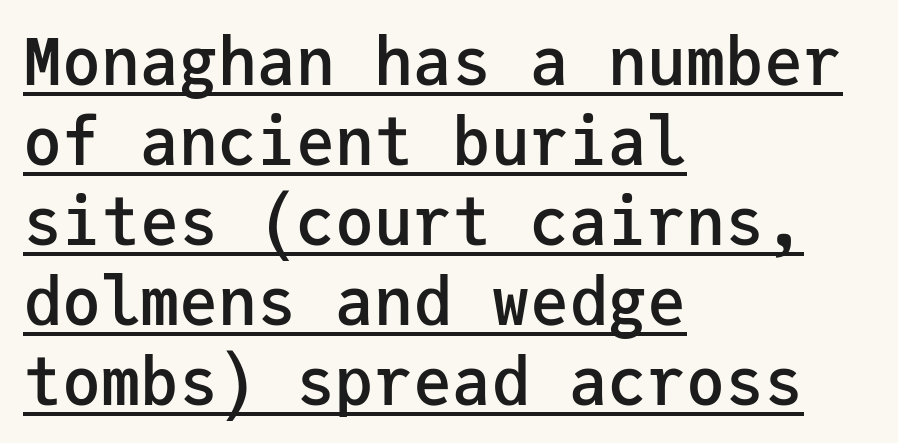
Q: Is the text bold? A: Semi-bold.
Q: Is the text italic (slanted)? A: No, it is upright.
Q: Is the typeface a serif or a sans-serif typeface? A: Sans-serif.
Q: Is the text underlined? A: Yes.
Q: How is the paragraph aligned? A: Left-aligned.
Q: Is the spacing between letters normal or unusually wide? A: Normal.
Q: Width (condensed, normal, or wide)? A: Normal.
Q: Stroke contrast? A: Low.
Q: x-height? A: Medium.
Q: Monospaced? A: Yes.
